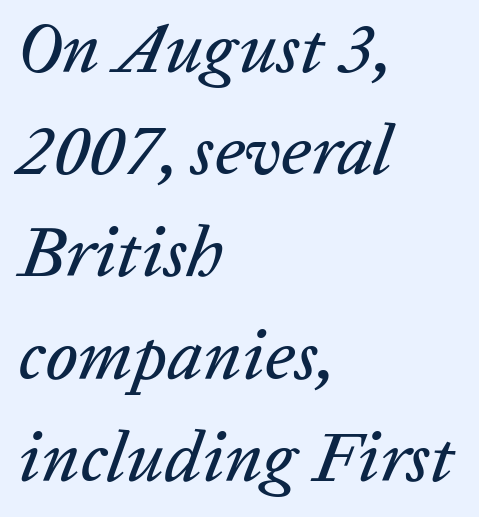
{"italic": "yes", "lean": "right", "slant_degrees": 20, "width": "normal", "stroke_contrast": "low", "x_height": "medium", "monospaced": "no", "underline": "no", "align": "left", "line_spacing": "normal", "line_spacing_ratio": 1.44, "letter_spacing": "normal", "letter_spacing_em": 0.0, "glyph_px": 71}
